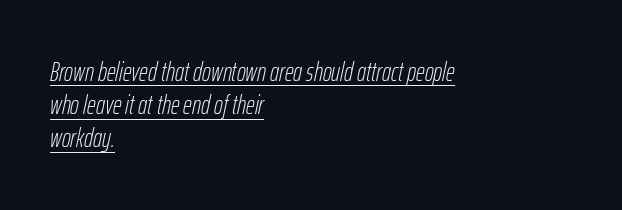
Nothing unusual about the tracking: characters are spaced as the font intends. Students, observe the line beneath the letters — that is underlining. Stroke mass is kept to a normal reading level or below. Each line starts at the same left margin while the right side varies. If you drew a line through each stem, it would be angled.
